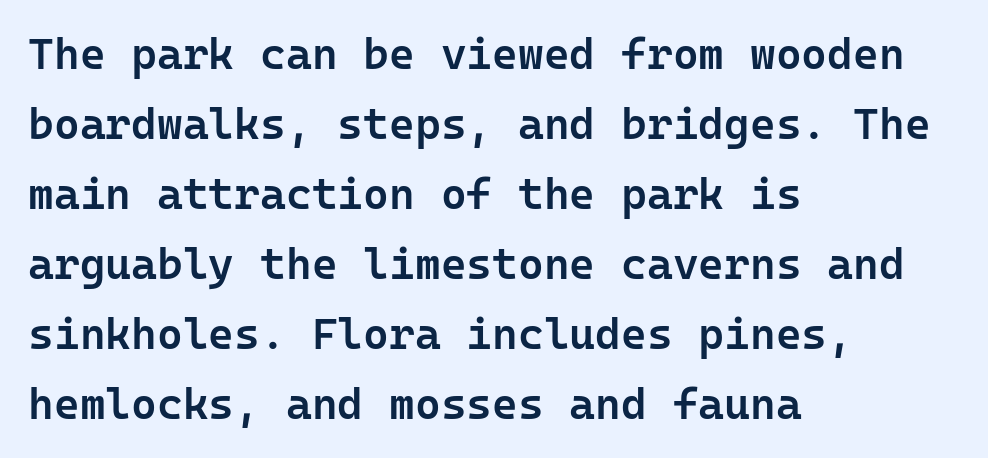
{"serif": "no", "italic": "no", "bold": "semi", "weight": "semibold", "width": "normal", "stroke_contrast": "low", "x_height": "medium", "monospaced": "yes", "underline": "no", "align": "left", "line_spacing": "normal", "line_spacing_ratio": 1.59, "letter_spacing": "normal", "letter_spacing_em": 0.0, "glyph_px": 44}
